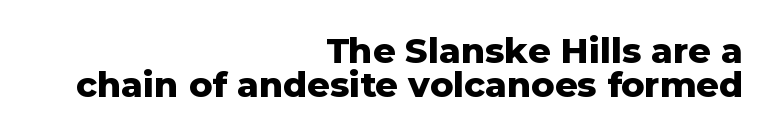
Q: Is the text bold? A: Yes.
Q: Is the text italic (slanted)? A: No, it is upright.
Q: Is the typeface a serif or a sans-serif typeface? A: Sans-serif.
Q: Is the text underlined? A: No.
Q: How is the paragraph aligned? A: Right-aligned.
Q: Is the spacing between letters normal or unusually wide? A: Normal.
Q: Is the spacing between lines tight, normal or loose? A: Tight.
Q: Width (condensed, normal, or wide)? A: Normal.
Q: Stroke contrast? A: Low.
Q: x-height? A: Medium.
Q: Monospaced? A: No.
